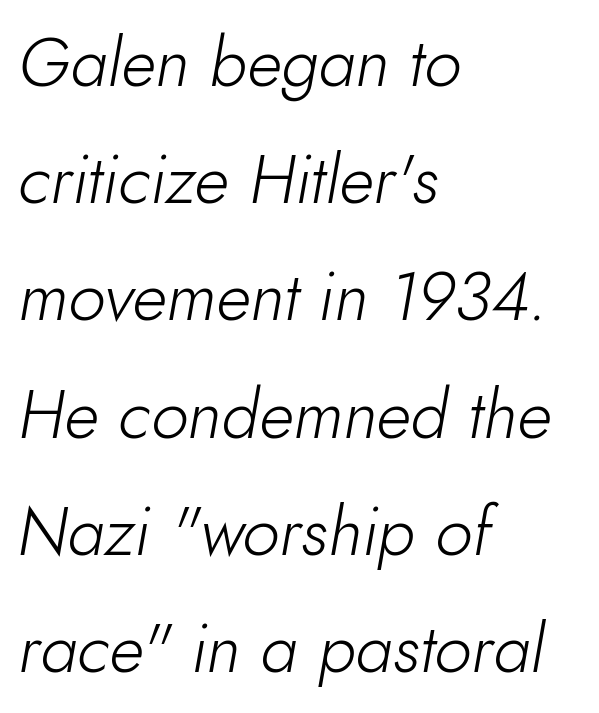
Q: Is the text bold? A: No.
Q: Is the text italic (slanted)? A: Yes, it leans right by about 10 degrees.
Q: Is the text underlined? A: No.
Q: How is the paragraph aligned? A: Left-aligned.
Q: Is the spacing between letters normal or unusually wide? A: Normal.
Q: Width (condensed, normal, or wide)? A: Normal.
Q: Stroke contrast? A: Low.
Q: x-height? A: Small.
Q: Monospaced? A: No.
